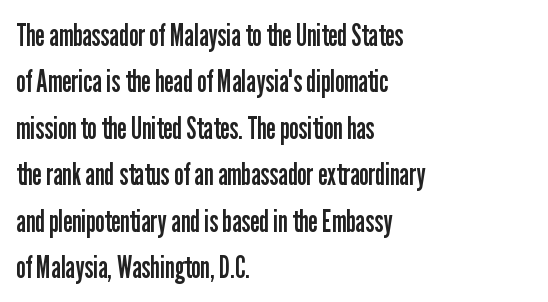
The typeface has the unassuming heft of standard copy or less. These lines are rendered in a variable-pitch font. Decoration check: the copy has no underline. Caption: multi-line text, flush left, ragged right. Is the letter spacing exaggerated? No — it looks like the ordinary default. The space between consecutive lines is moderate.
